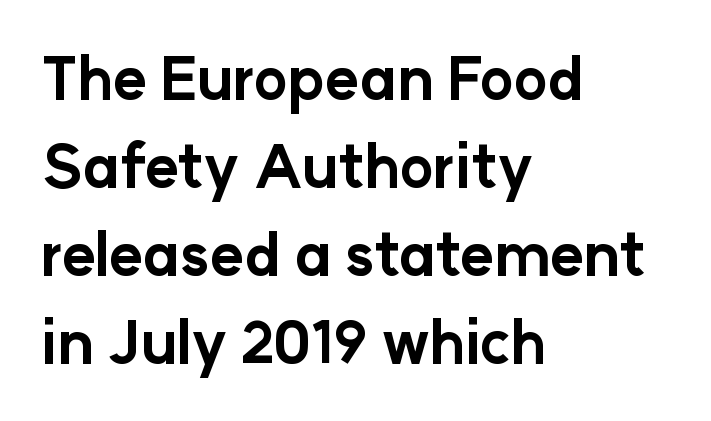
Q: Is the text bold? A: Yes.
Q: Is the text italic (slanted)? A: No, it is upright.
Q: Is the typeface a serif or a sans-serif typeface? A: Sans-serif.
Q: Is the text underlined? A: No.
Q: How is the paragraph aligned? A: Left-aligned.
Q: Is the spacing between letters normal or unusually wide? A: Normal.
Q: Is the spacing between lines tight, normal or loose? A: Normal.
Q: Width (condensed, normal, or wide)? A: Normal.
Q: Stroke contrast? A: Low.
Q: x-height? A: Medium.
Q: Monospaced? A: No.
